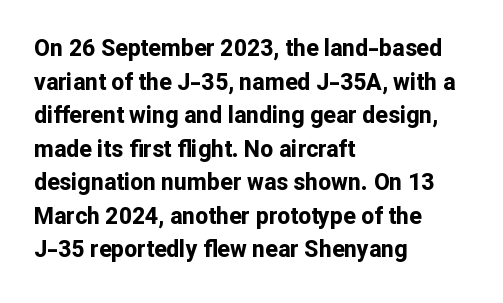
Q: Is the text bold? A: Yes.
Q: Is the text italic (slanted)? A: No, it is upright.
Q: Is the text underlined? A: No.
Q: How is the paragraph aligned? A: Left-aligned.
Q: Is the spacing between letters normal or unusually wide? A: Normal.
Q: Is the spacing between lines tight, normal or loose? A: Normal.
